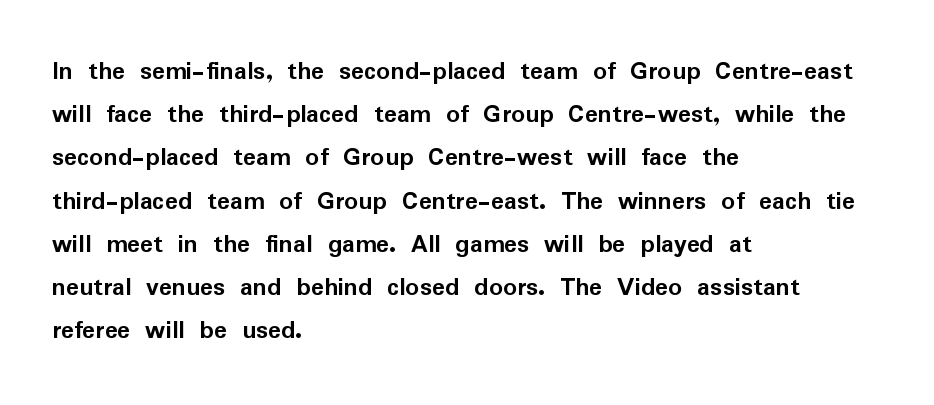
{"italic": "no", "bold": "yes", "underline": "no", "align": "left", "line_spacing": "normal", "line_spacing_ratio": 1.6, "letter_spacing": "normal", "letter_spacing_em": 0.0, "glyph_px": 27}
